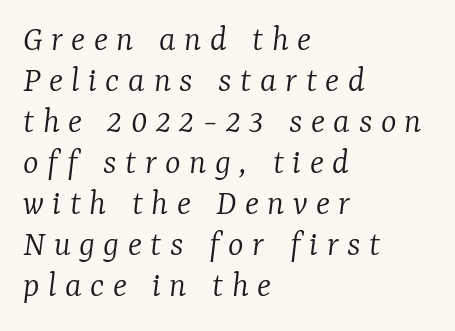
The image shows 37 px light serif type, italic (leaning right); set left-aligned, tight line spacing (1.11x), unusually wide letter spacing (+0.23 em), not underlined; low stroke contrast and a medium x-height.
